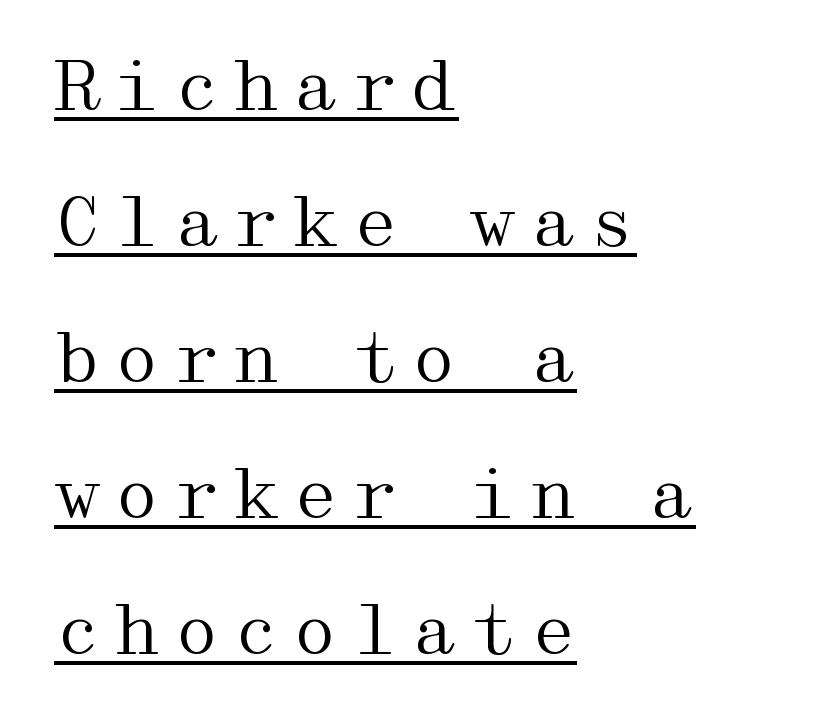
Q: Is the text bold? A: No.
Q: Is the text italic (slanted)? A: No, it is upright.
Q: Is the typeface a serif or a sans-serif typeface? A: Serif.
Q: Is the text underlined? A: Yes.
Q: How is the paragraph aligned? A: Left-aligned.
Q: Is the spacing between lines tight, normal or loose? A: Loose.
Q: Width (condensed, normal, or wide)? A: Wide.
Q: Stroke contrast? A: Medium.
Q: x-height? A: Medium.
